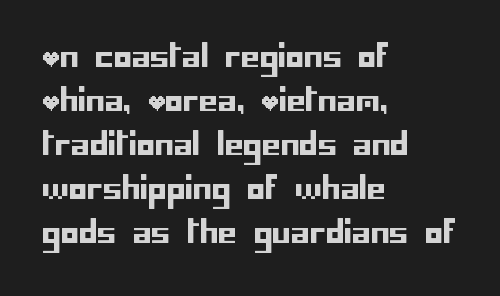
This block has exactly the height ordinary leading produces. Nothing sits at the stroke ends, so this counts as sans-serif. The lines are quadded left. This is roman type, the default non-slanted kind.
